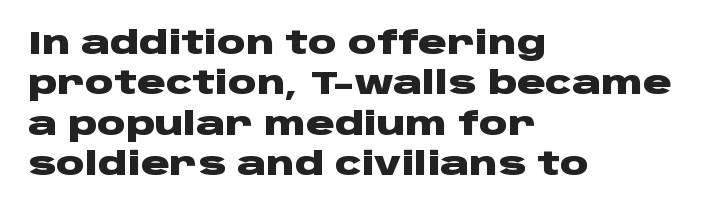
Q: Is the text bold? A: Yes.
Q: Is the text italic (slanted)? A: No, it is upright.
Q: Is the typeface a serif or a sans-serif typeface? A: Sans-serif.
Q: Is the text underlined? A: No.
Q: How is the paragraph aligned? A: Left-aligned.
Q: Is the spacing between letters normal or unusually wide? A: Normal.
Q: Is the spacing between lines tight, normal or loose? A: Normal.
Q: Width (condensed, normal, or wide)? A: Wide.
Q: Stroke contrast? A: Low.
Q: x-height? A: Large.
Q: Monospaced? A: No.
